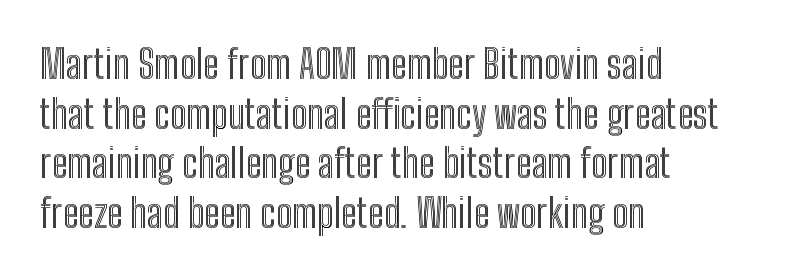
Q: Is the text italic (slanted)? A: No, it is upright.
Q: Is the text underlined? A: No.
Q: How is the paragraph aligned? A: Left-aligned.
Q: Is the spacing between letters normal or unusually wide? A: Normal.
Q: Is the spacing between lines tight, normal or loose? A: Normal.
Q: Width (condensed, normal, or wide)? A: Condensed.
Q: x-height? A: Medium.
Q: Monospaced? A: No.
